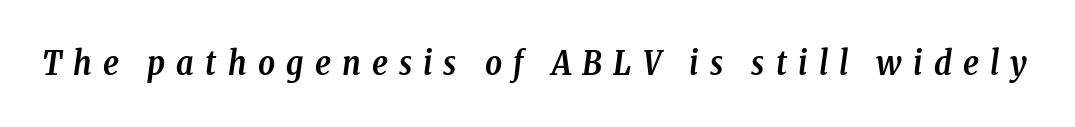
The image shows 33 px semibold, condensed serif type, italic (leaning right); set unusually wide letter spacing (+0.34 em), not underlined; low stroke contrast and a medium x-height.
